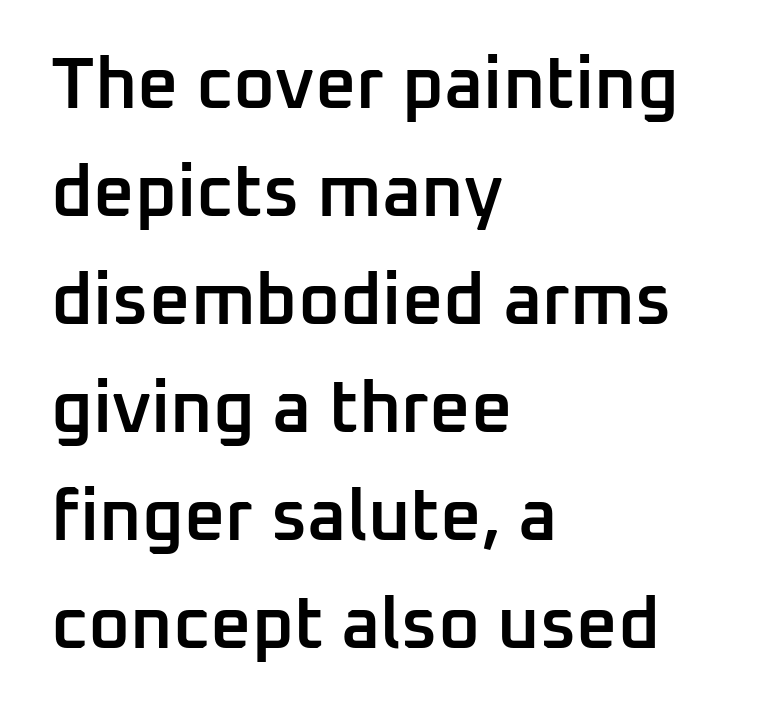
{"serif": "no", "italic": "no", "bold": "semi", "weight": "semibold", "width": "normal", "stroke_contrast": "low", "x_height": "medium", "monospaced": "no", "underline": "no", "align": "left", "line_spacing": "normal", "line_spacing_ratio": 1.5, "letter_spacing": "normal", "letter_spacing_em": 0.0, "glyph_px": 72}
